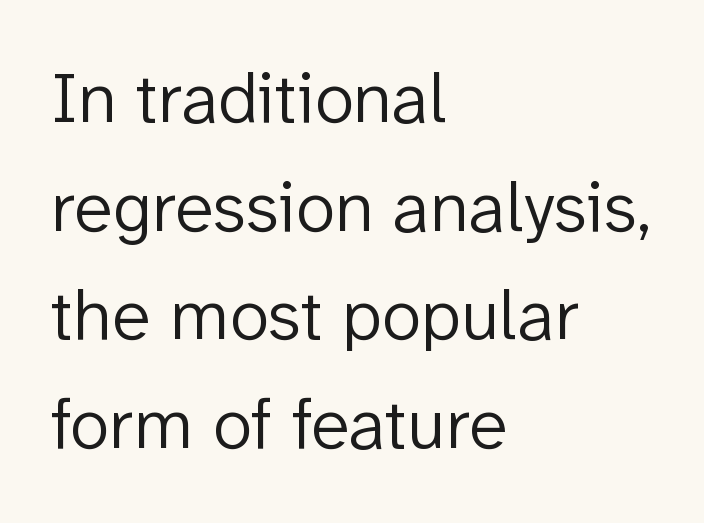
Q: Is the text bold? A: No.
Q: Is the text italic (slanted)? A: No, it is upright.
Q: Is the typeface a serif or a sans-serif typeface? A: Sans-serif.
Q: Is the text underlined? A: No.
Q: How is the paragraph aligned? A: Left-aligned.
Q: Is the spacing between letters normal or unusually wide? A: Normal.
Q: Is the spacing between lines tight, normal or loose? A: Normal.
Q: Width (condensed, normal, or wide)? A: Normal.
Q: Stroke contrast? A: Low.
Q: x-height? A: Medium.
Q: Monospaced? A: No.
